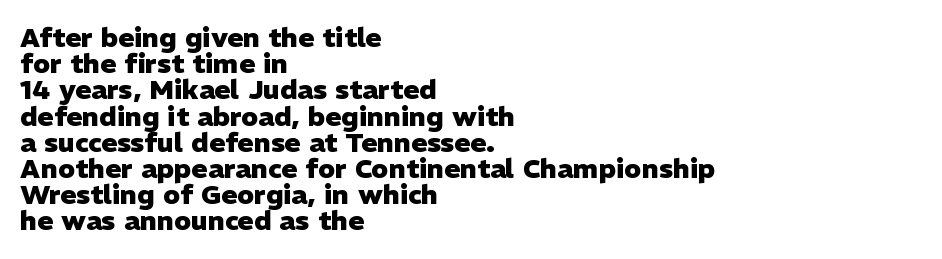
{"italic": "no", "bold": "yes", "underline": "no", "align": "left", "line_spacing": "tight", "line_spacing_ratio": 0.97, "letter_spacing": "normal", "letter_spacing_em": 0.0, "glyph_px": 27}
